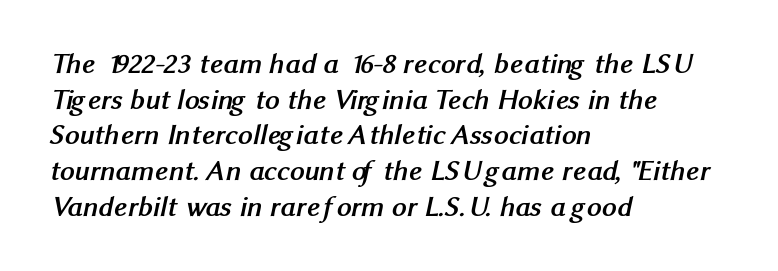
All the whitespace from short lines collects on the right. Observe the absence of serifs on each vertical stroke in this sample. These lines are rendered in a variable-pitch font. The words here are not underlined. A full-strength bold gives these letters their thick strokes.
